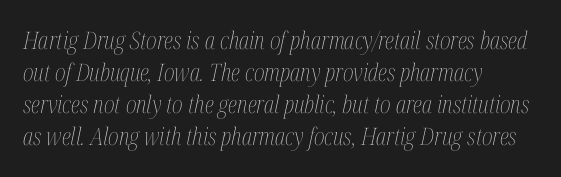
Emphasis-style slanted type is in use. Teacher's note: observe the even left margin — that is flush-left alignment. Check under the words: just untouched page. This is not heavy type; no bold has been used. Standard letterfit; no display-style spreading of the glyphs.
